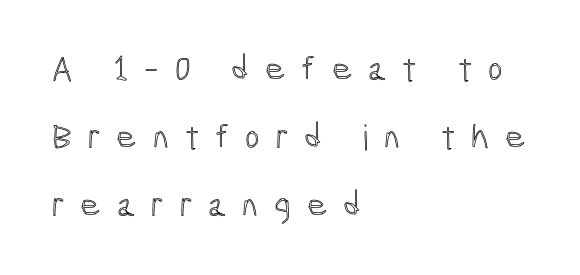
{"italic": "no", "width": "condensed", "x_height": "medium", "monospaced": "no", "underline": "no", "align": "left", "line_spacing": "loose", "line_spacing_ratio": 1.94, "letter_spacing": "wide", "letter_spacing_em": 0.45, "glyph_px": 35}
